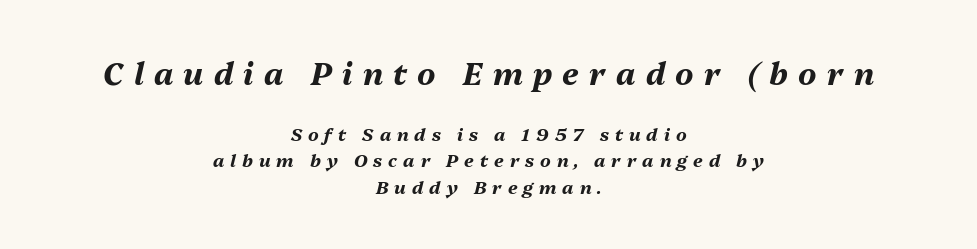
{"italic": "yes", "lean": "right", "slant_degrees": 13, "bold": "yes", "weight": "bold", "width": "normal", "stroke_contrast": "medium", "x_height": "medium", "monospaced": "no", "underline": "no", "align": "center", "line_spacing": "normal", "line_spacing_ratio": 1.46, "letter_spacing": "wide", "letter_spacing_em": 0.33, "larger_block": "first", "size_ratio": 1.72, "glyph_px": 31}
